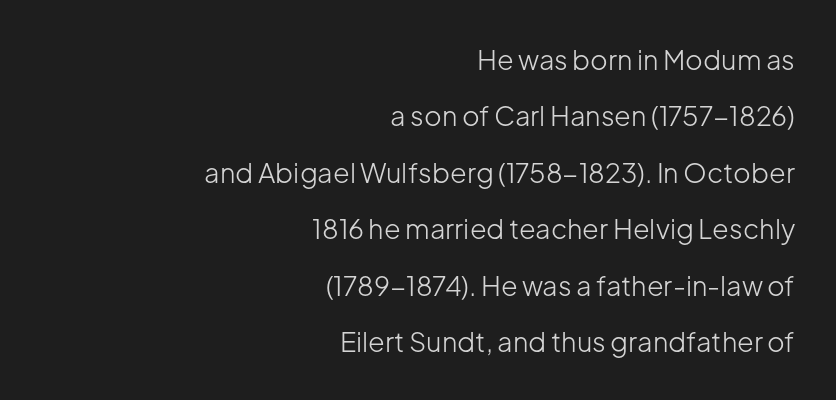
{"italic": "no", "bold": "no", "underline": "no", "align": "right", "line_spacing": "loose", "line_spacing_ratio": 2.09, "letter_spacing": "normal", "letter_spacing_em": 0.0, "glyph_px": 27}
